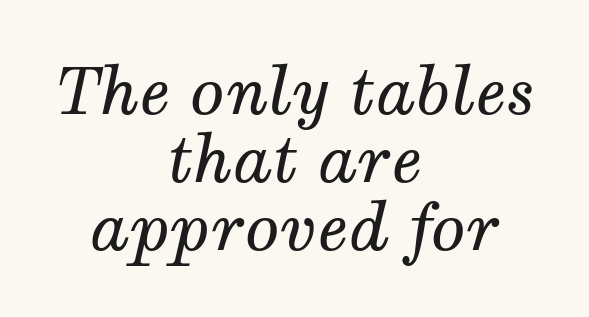
The letters look calm and open, with moderate or lighter stems. Cramped leading. It's the slanting kind of type. The rendering positions every line midway between the sides. The face used here is rendered with its standard letterfit. Do the characters align in a grid? No, the font is proportional.
